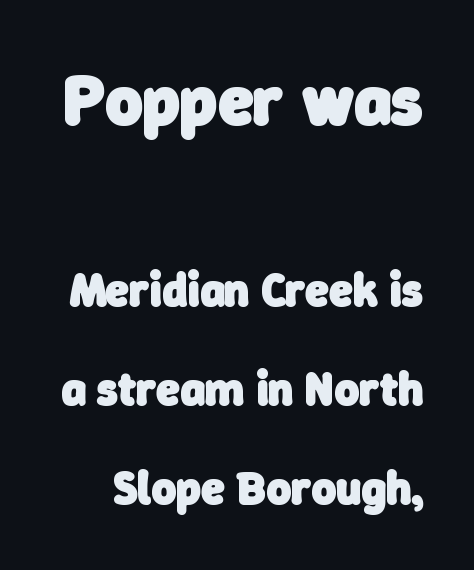
The image shows 71 px heavy sans-serif type; set loose line spacing (2.11x), normal letter spacing, not underlined; the first (top) block is 1.51x larger; low stroke contrast and a medium x-height.
